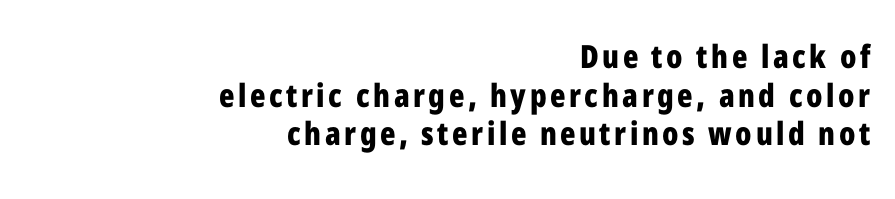
{"serif": "no", "italic": "no", "bold": "yes", "weight": "bold", "width": "condensed", "stroke_contrast": "low", "x_height": "medium", "monospaced": "no", "underline": "no", "align": "right", "line_spacing_ratio": 1.21, "glyph_px": 32}
